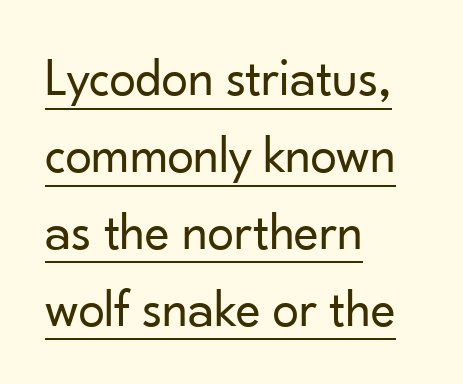
The image shows 53 px regular-weight sans-serif type, upright; set left-aligned, normal line spacing (1.45x), normal letter spacing, underlined; low stroke contrast and a small x-height.
